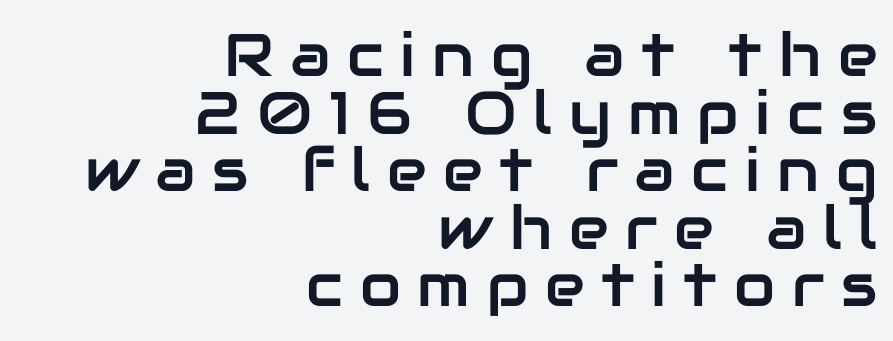
The image shows 60 px sans-serif type, upright; set right-aligned, tight line spacing (0.96x), unusually wide letter spacing (+0.28 em), not underlined; low stroke contrast and a medium x-height.
